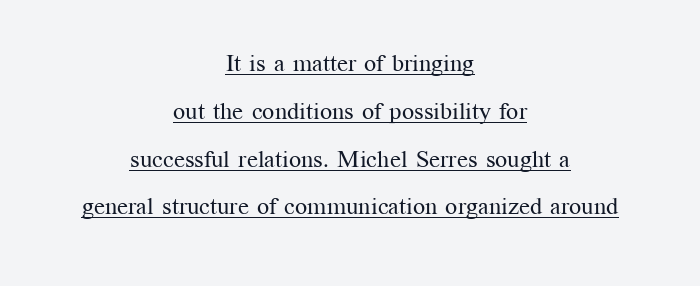
The image shows 24 px text type, upright; set centered, loose line spacing (1.99x), normal letter spacing, underlined.
